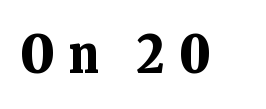
The image shows 52 px bold serif type, upright; set unusually wide letter spacing (+0.28 em), not underlined; low stroke contrast and a medium x-height.
